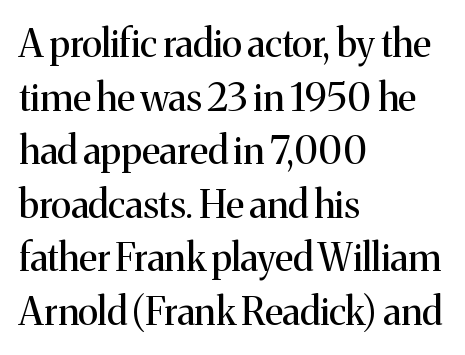
The image shows 38 px regular-weight serif type, upright; set left-aligned, normal line spacing (1.41x), normal letter spacing, not underlined; medium stroke contrast and a medium x-height.
